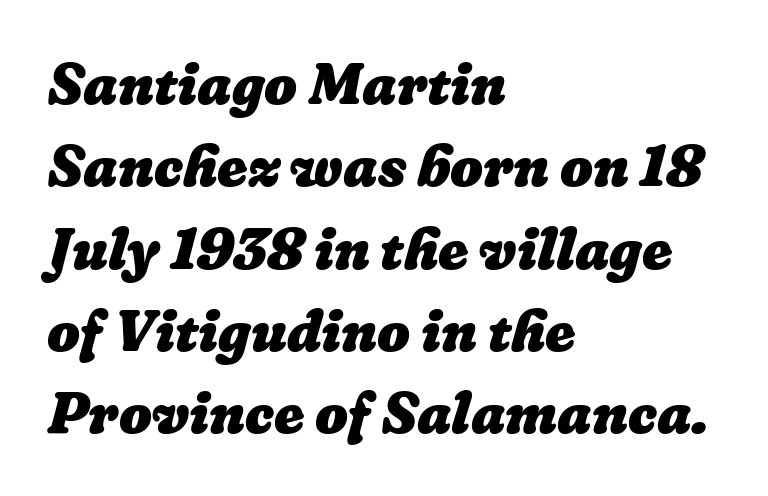
{"bold": "yes", "weight": "heavy", "width": "normal", "stroke_contrast": "low", "x_height": "medium", "monospaced": "no", "underline": "no", "align": "left", "line_spacing": "normal", "line_spacing_ratio": 1.42, "letter_spacing": "normal", "letter_spacing_em": 0.0, "glyph_px": 58}
